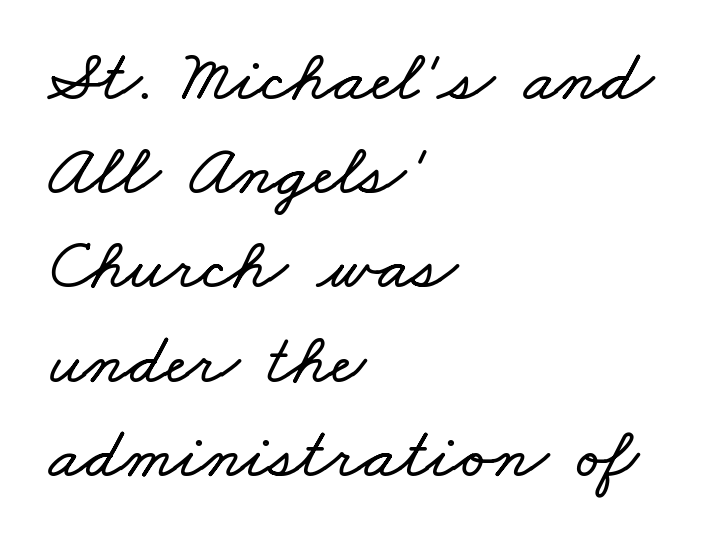
{"width": "wide", "stroke_contrast": "low", "x_height": "small", "monospaced": "no", "underline": "no", "align": "left", "line_spacing": "normal", "line_spacing_ratio": 1.29, "letter_spacing": "normal", "letter_spacing_em": 0.0, "glyph_px": 73}
